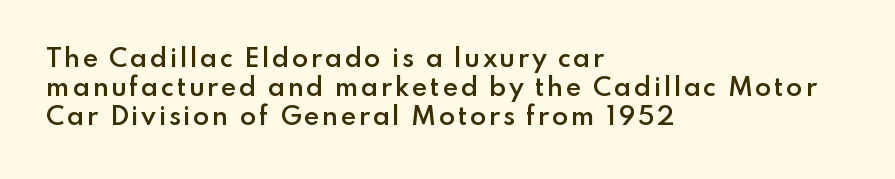
{"italic": "no", "bold": "semi", "underline": "no", "align": "left", "line_spacing_ratio": 1.21, "glyph_px": 24}
